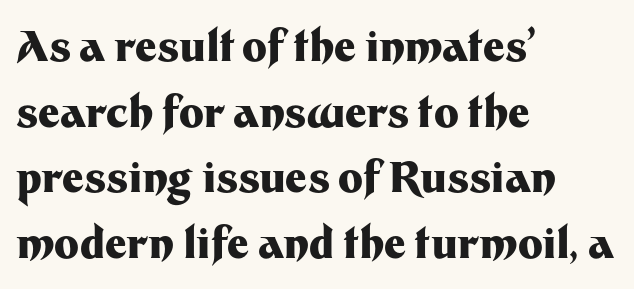
Q: Is the text bold? A: Yes.
Q: Is the text italic (slanted)? A: No, it is upright.
Q: Is the typeface a serif or a sans-serif typeface? A: Sans-serif.
Q: Is the text underlined? A: No.
Q: How is the paragraph aligned? A: Left-aligned.
Q: Is the spacing between letters normal or unusually wide? A: Normal.
Q: Is the spacing between lines tight, normal or loose? A: Normal.
Q: Width (condensed, normal, or wide)? A: Normal.
Q: Stroke contrast? A: Medium.
Q: x-height? A: Medium.
Q: Monospaced? A: No.
